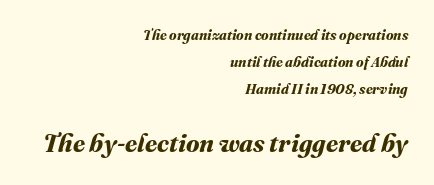
{"bold": "yes", "underline": "no", "align": "right", "line_spacing": "loose", "line_spacing_ratio": 1.92, "letter_spacing": "normal", "letter_spacing_em": 0.0, "larger_block": "second", "size_ratio": 1.79, "glyph_px": 25}
